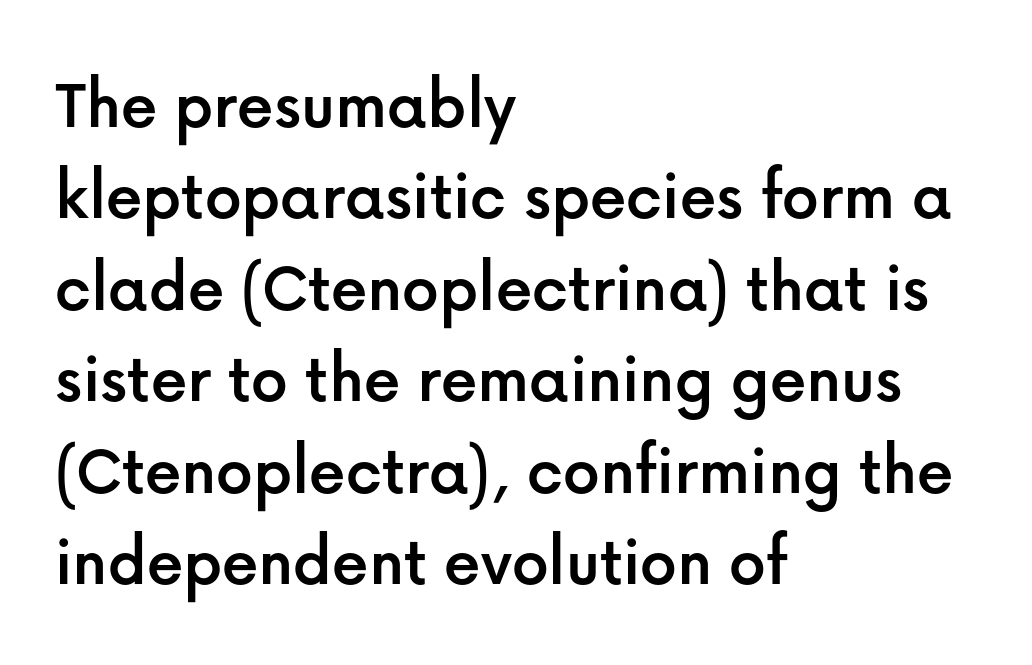
Q: Is the text italic (slanted)? A: No, it is upright.
Q: Is the typeface a serif or a sans-serif typeface? A: Sans-serif.
Q: Is the text underlined? A: No.
Q: How is the paragraph aligned? A: Left-aligned.
Q: Is the spacing between letters normal or unusually wide? A: Normal.
Q: Is the spacing between lines tight, normal or loose? A: Normal.
Q: Width (condensed, normal, or wide)? A: Normal.
Q: Stroke contrast? A: Low.
Q: x-height? A: Medium.
Q: Monospaced? A: No.
